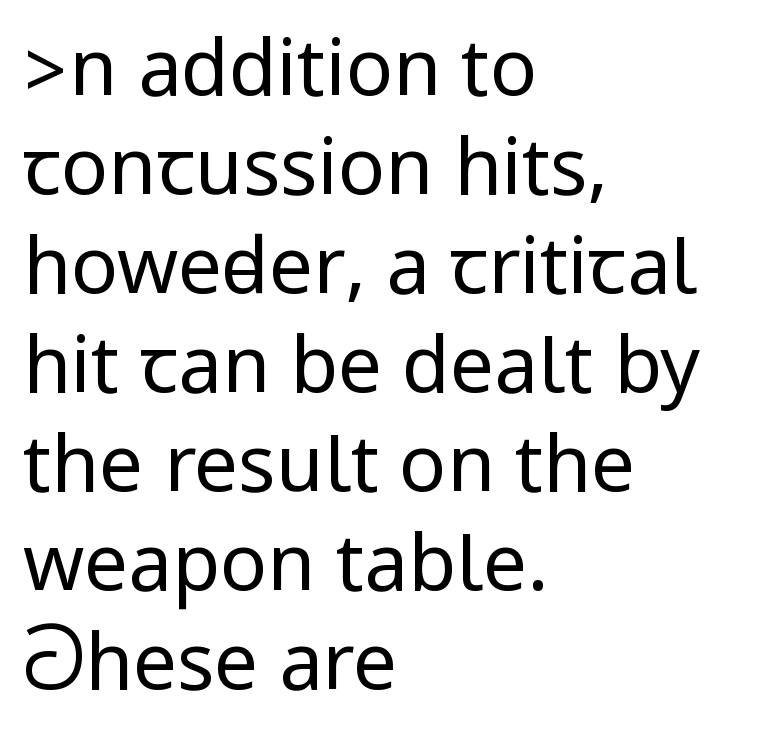
{"serif": "no", "italic": "no", "bold": "no", "weight": "regular", "width": "condensed", "stroke_contrast": "low", "underline": "no", "align": "left", "line_spacing": "normal", "line_spacing_ratio": 1.27, "letter_spacing": "normal", "letter_spacing_em": 0.0, "glyph_px": 78}
